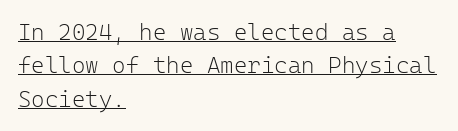
The vertical gap from one line to the next is medium. The characters are drawn with everyday or finer stroke widths. The specimen includes a rule beneath the text block's lines. The gaps between neighbouring characters are ordinary and unremarkable. These lines stack with their left ends in a neat column. This is roman type, the default non-slanted kind.
